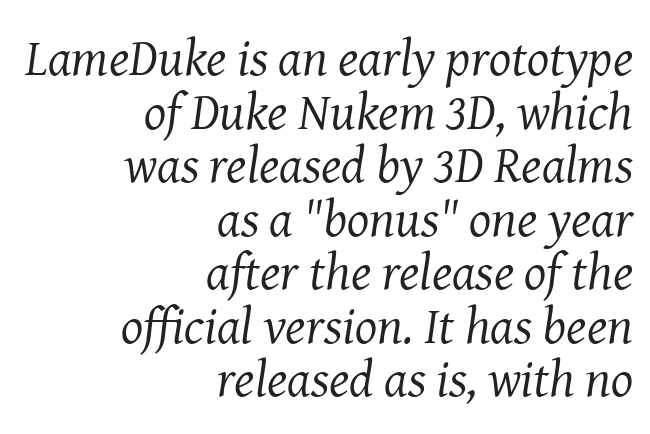
Q: Is the text bold? A: No.
Q: Is the text italic (slanted)? A: Yes, it leans right by about 8 degrees.
Q: Is the typeface a serif or a sans-serif typeface? A: Serif.
Q: Is the text underlined? A: No.
Q: How is the paragraph aligned? A: Right-aligned.
Q: Is the spacing between letters normal or unusually wide? A: Normal.
Q: Is the spacing between lines tight, normal or loose? A: Tight.
Q: Width (condensed, normal, or wide)? A: Normal.
Q: Stroke contrast? A: Medium.
Q: x-height? A: Medium.
Q: Monospaced? A: No.
